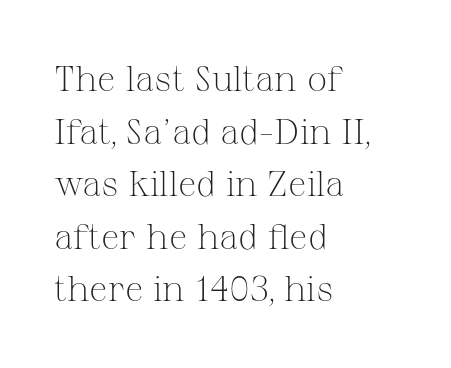
Are there feet on the stems? There are — it's a serif. All the whitespace from short lines collects on the right. Letters rest on an invisible, unmarked baseline. The horizontal fit of the characters is conventional and even.
